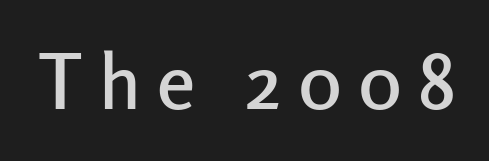
A sans-serif font was chosen for this passage. Vertical strokes here are truly vertical. Substantial extra tracking has been applied to these lines. Check the space under the baseline: it is left empty. Think of a printed novel: that variable character pitch is what you see here.
